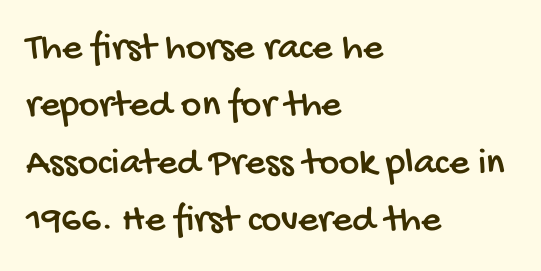
The rendering uses natural spacing where letterforms have individual widths. Is the letter spacing exaggerated? No — it looks like the ordinary default. The paragraph has a hard left edge and a soft right edge. Descender tails drop into unmarked territory. The rows are spaced the way most documents space them. No feet cap the strokes, marking this as sans-serif type.
